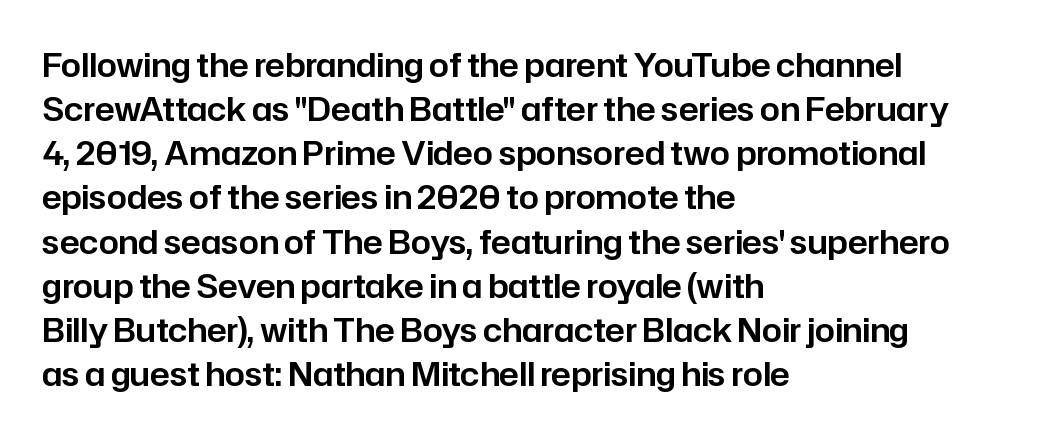
Q: Is the text italic (slanted)? A: No, it is upright.
Q: Is the typeface a serif or a sans-serif typeface? A: Sans-serif.
Q: Is the text underlined? A: No.
Q: How is the paragraph aligned? A: Left-aligned.
Q: Is the spacing between letters normal or unusually wide? A: Normal.
Q: Is the spacing between lines tight, normal or loose? A: Normal.
Q: Width (condensed, normal, or wide)? A: Normal.
Q: Stroke contrast? A: Low.
Q: x-height? A: Medium.
Q: Monospaced? A: No.
